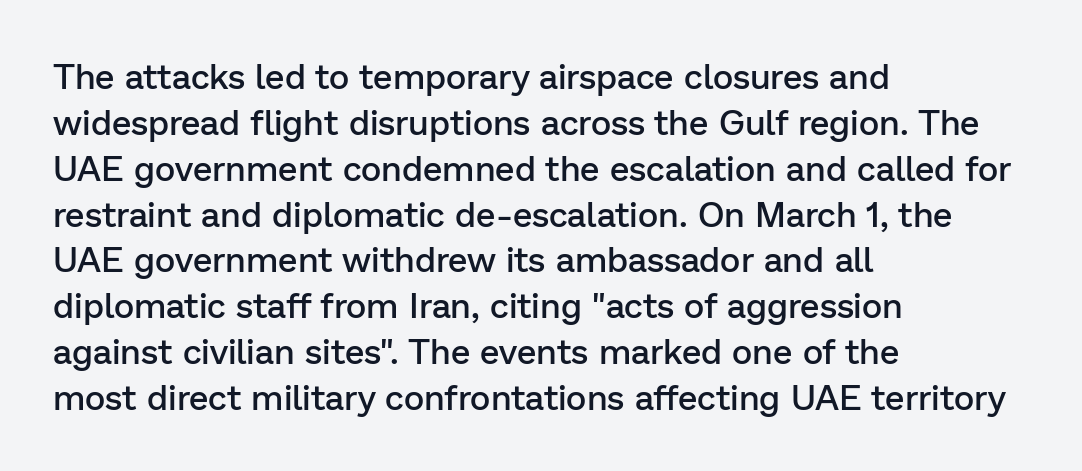
Which margin do the lines hug? The left one — the right edge is uneven. The passage shown has conventional tracking throughout. The letters stand straight up with perfectly vertical stems. As a designer I'd log this as weight 600, semibold. Spacing verdict: proportional, widths tailored to each character. The rows are spaced the way most documents space them.
